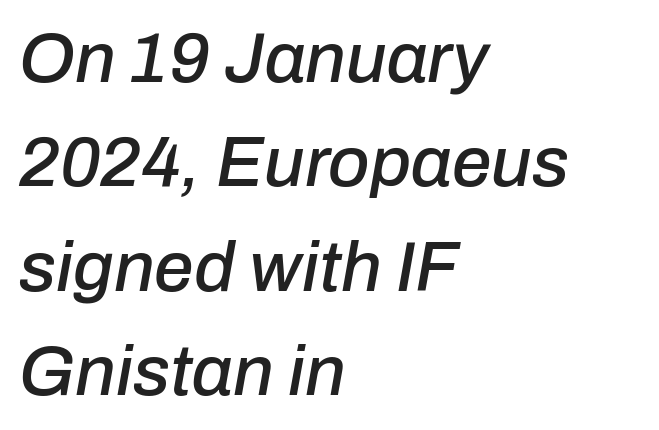
Q: Is the text italic (slanted)? A: Yes, it leans right by about 10 degrees.
Q: Is the text underlined? A: No.
Q: How is the paragraph aligned? A: Left-aligned.
Q: Is the spacing between letters normal or unusually wide? A: Normal.
Q: Is the spacing between lines tight, normal or loose? A: Normal.
Q: Width (condensed, normal, or wide)? A: Normal.
Q: Stroke contrast? A: Low.
Q: x-height? A: Medium.
Q: Monospaced? A: No.
